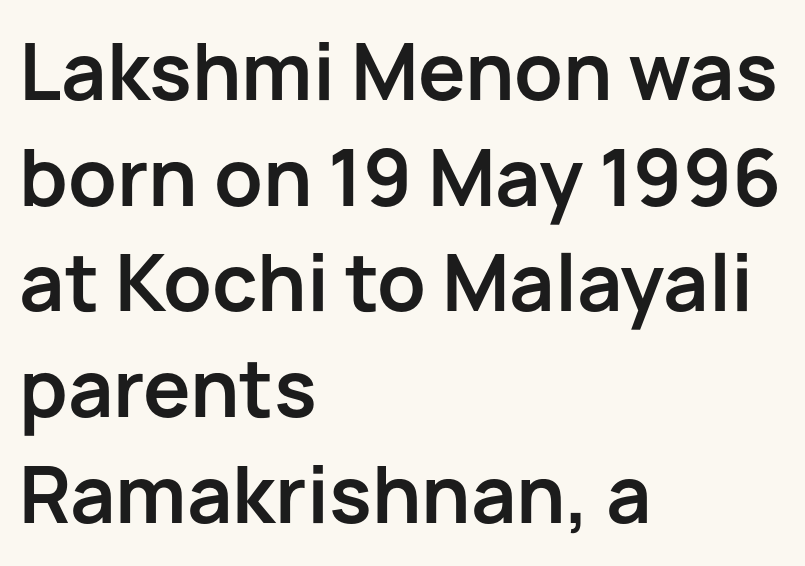
Q: Is the text bold? A: Yes.
Q: Is the text italic (slanted)? A: No, it is upright.
Q: Is the typeface a serif or a sans-serif typeface? A: Sans-serif.
Q: Is the text underlined? A: No.
Q: How is the paragraph aligned? A: Left-aligned.
Q: Is the spacing between letters normal or unusually wide? A: Normal.
Q: Is the spacing between lines tight, normal or loose? A: Normal.
Q: Width (condensed, normal, or wide)? A: Normal.
Q: Stroke contrast? A: Low.
Q: x-height? A: Medium.
Q: Monospaced? A: No.
